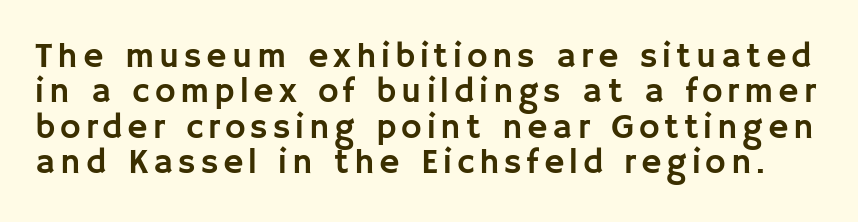
The image shows 35 px sans-serif type, upright; set tight line spacing (1.01x), not underlined; low stroke contrast and a large x-height.
